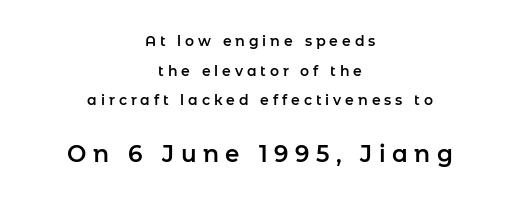
Q: Is the text italic (slanted)? A: No, it is upright.
Q: Is the text underlined? A: No.
Q: How is the paragraph aligned? A: Centered.
Q: Is the spacing between letters normal or unusually wide? A: Unusually wide.
Q: Is the spacing between lines tight, normal or loose? A: Loose.
Q: Which block of text is set in a larger size, the first (top) or the second (bottom)? A: The second (bottom) one.
